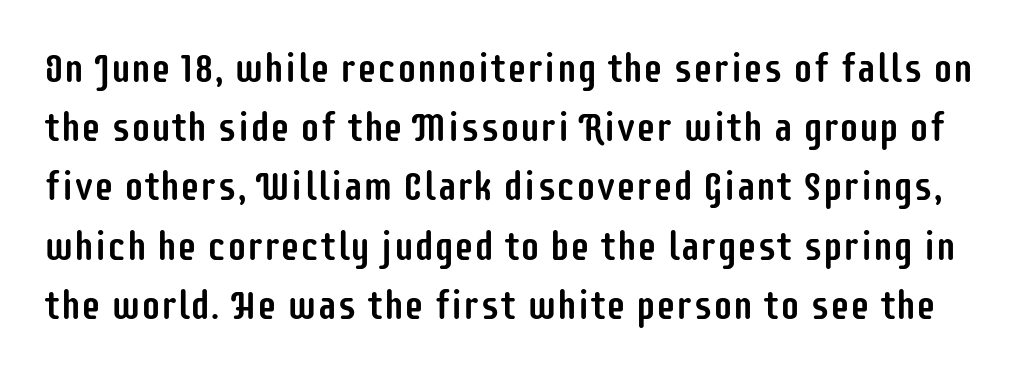
The image shows 40 px condensed sans-serif type, upright; set normal line spacing (1.48x), normal letter spacing, not underlined; low stroke contrast and a large x-height.
